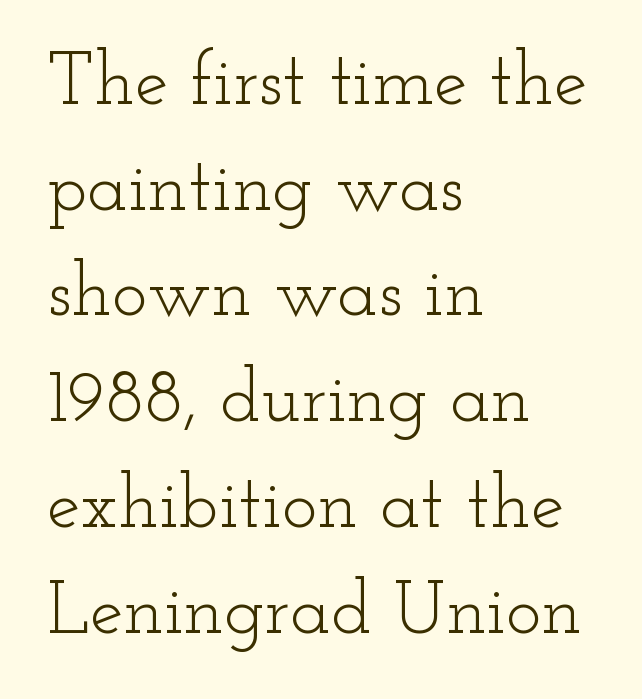
{"serif": "yes", "italic": "no", "bold": "no", "weight": "light", "width": "wide", "stroke_contrast": "low", "x_height": "small", "monospaced": "no", "underline": "no", "align": "left", "line_spacing": "normal", "line_spacing_ratio": 1.41, "letter_spacing": "normal", "letter_spacing_em": 0.0, "glyph_px": 75}
